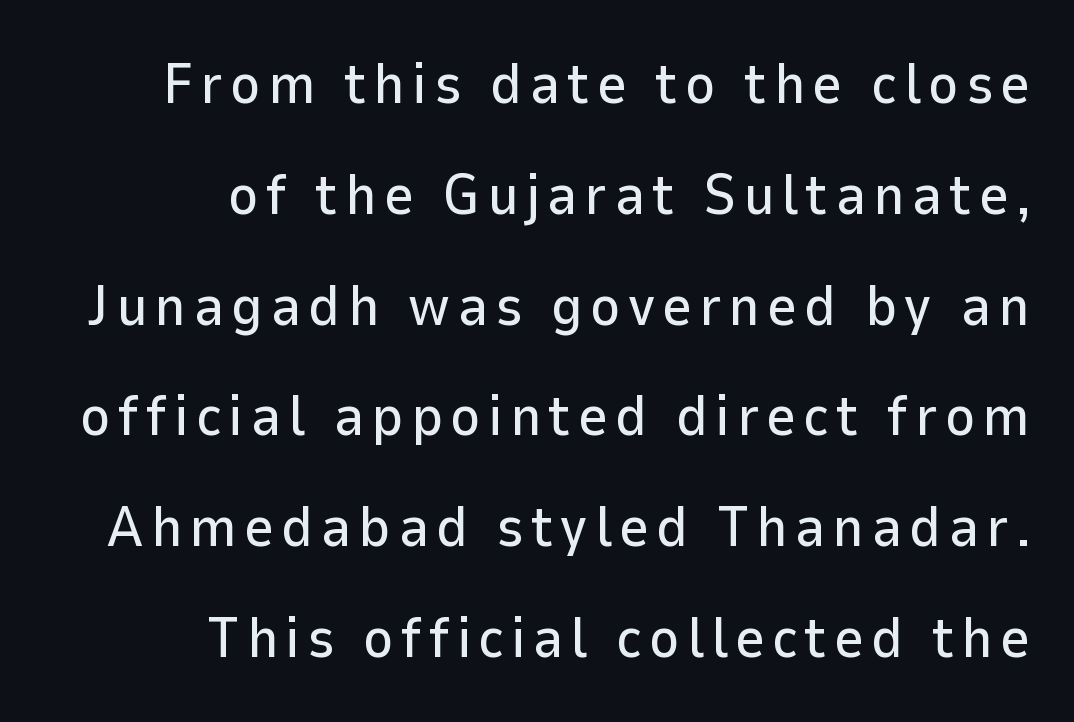
The image shows 58 px sans-serif type, upright; set right-aligned, loose line spacing (1.91x), not underlined; low stroke contrast and a medium x-height.
